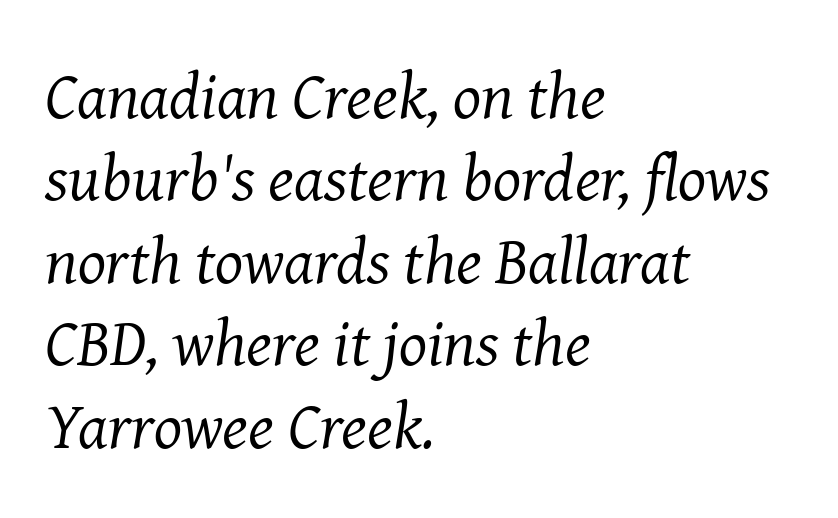
Clear beneath every line of the passage. Vertically, the passage feels balanced, rows spaced as you'd expect. Yep, those are serifs on the letters. Think of a printed novel: that variable character pitch is what you see here. Nothing heavy about these letters — not bold at all.
